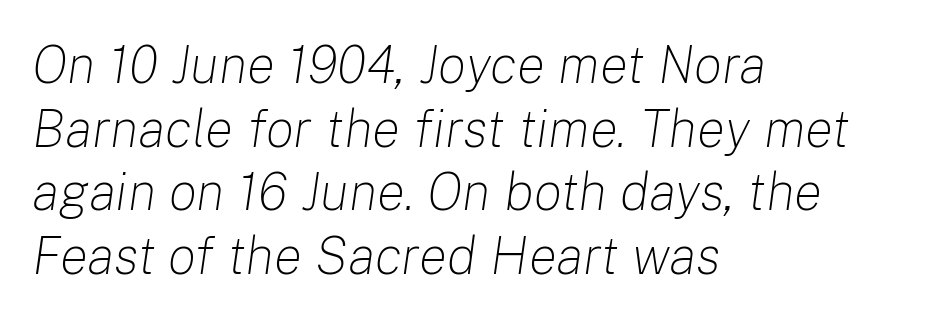
{"italic": "yes", "lean": "right", "slant_degrees": 8, "bold": "no", "weight": "light", "width": "normal", "stroke_contrast": "low", "x_height": "medium", "monospaced": "no", "underline": "no", "align": "left", "line_spacing_ratio": 1.2, "letter_spacing": "normal", "letter_spacing_em": 0.0, "glyph_px": 53}
